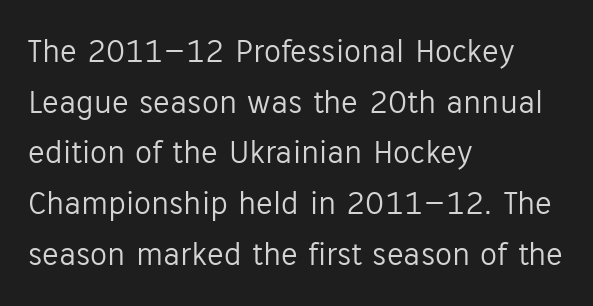
{"serif": "no", "italic": "no", "bold": "no", "weight": "light", "width": "normal", "stroke_contrast": "low", "x_height": "medium", "monospaced": "no", "underline": "no", "align": "left", "line_spacing": "normal", "line_spacing_ratio": 1.49, "letter_spacing": "normal", "letter_spacing_em": 0.0, "glyph_px": 34}
